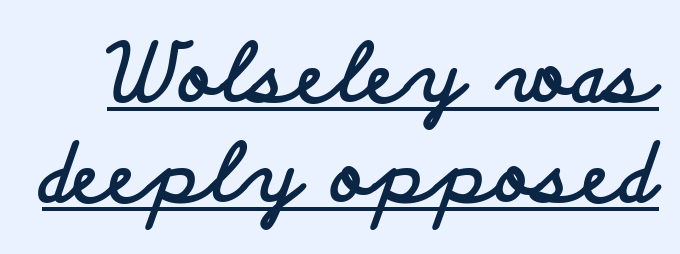
Note: no serifs on the glyphs. These lines are rendered in a variable-pitch font. Does extra space separate the letters? No, they use regular spacing. A typographer would call this underscored text.
